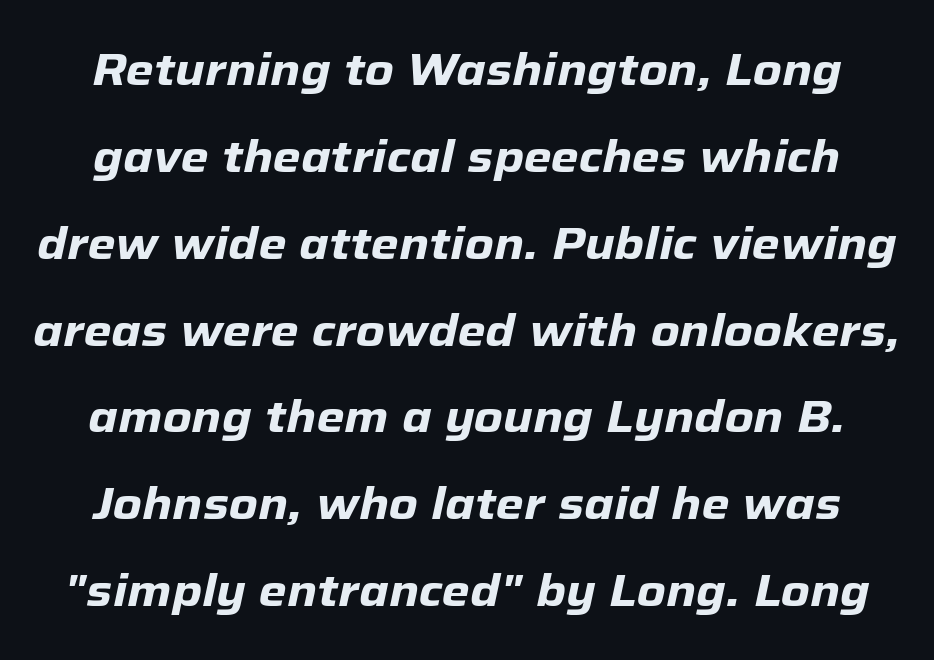
{"italic": "yes", "lean": "right", "slant_degrees": 12, "bold": "yes", "weight": "heavy", "width": "normal", "stroke_contrast": "low", "x_height": "medium", "monospaced": "no", "underline": "no", "line_spacing": "loose", "line_spacing_ratio": 1.93, "letter_spacing": "normal", "letter_spacing_em": 0.0, "glyph_px": 45}
